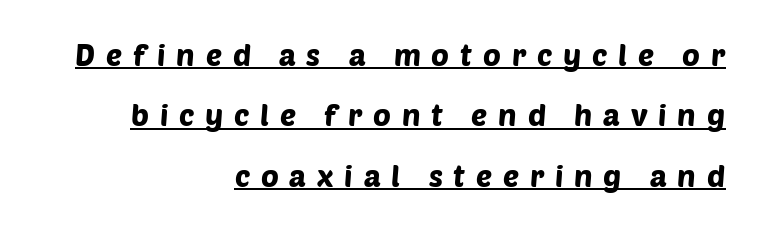
The image shows 30 px sans-serif type; set right-aligned, loose line spacing (2.01x), unusually wide letter spacing (+0.36 em), underlined; low stroke contrast and a large x-height.
